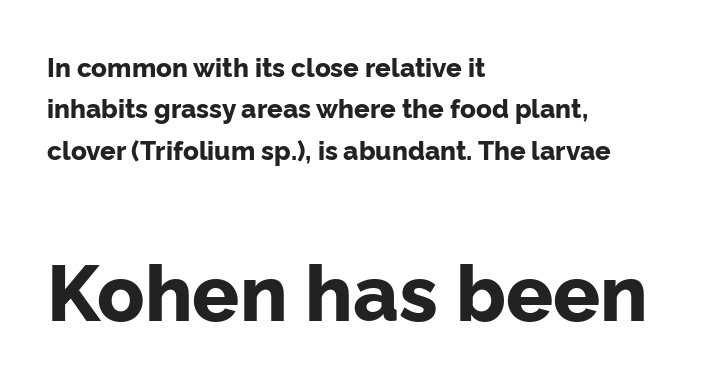
The image shows 78 px bold sans-serif type, upright; set left-aligned, normal line spacing (1.59x), normal letter spacing, not underlined; the second (bottom) block is 3.0x larger; low stroke contrast and a medium x-height.
